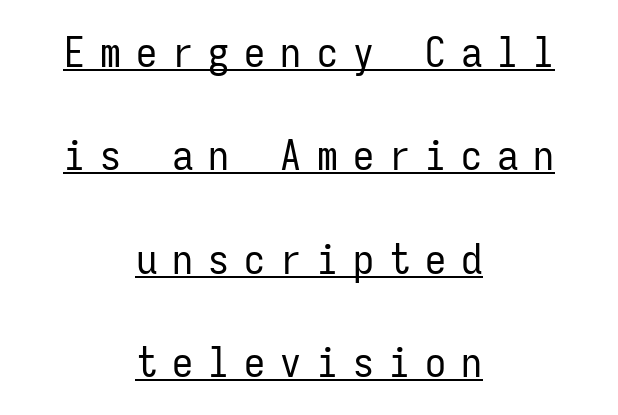
{"serif": "no", "italic": "no", "bold": "no", "weight": "regular", "width": "condensed", "stroke_contrast": "low", "x_height": "medium", "monospaced": "yes", "underline": "yes", "align": "center", "line_spacing": "loose", "line_spacing_ratio": 2.46, "letter_spacing": "wide", "letter_spacing_em": 0.36, "glyph_px": 42}
